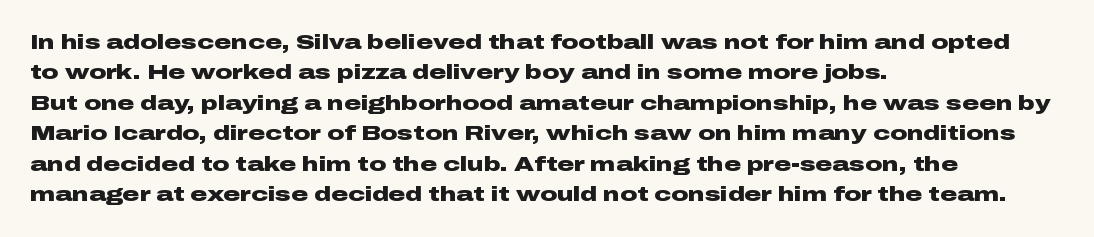
Q: Is the text bold? A: Yes.
Q: Is the text italic (slanted)? A: No, it is upright.
Q: Is the text underlined? A: No.
Q: How is the paragraph aligned? A: Left-aligned.
Q: Is the spacing between letters normal or unusually wide? A: Normal.
Q: Is the spacing between lines tight, normal or loose? A: Normal.
